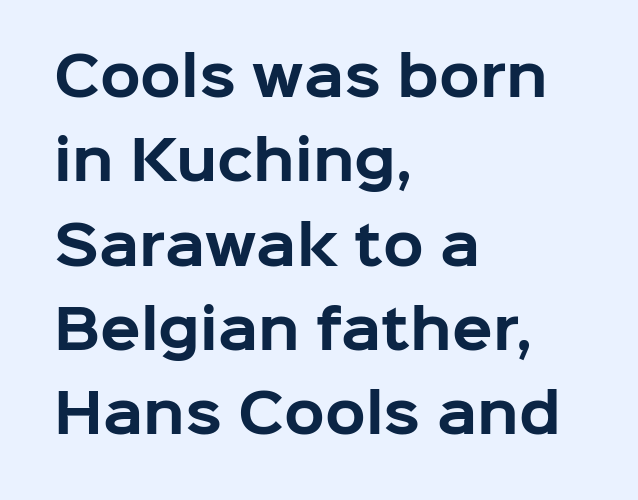
The image shows 53 px bold sans-serif type, upright; set left-aligned, normal line spacing (1.59x), normal letter spacing, not underlined; low stroke contrast and a medium x-height.
